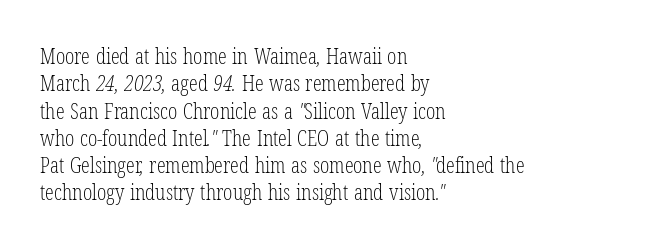
Q: Is the text bold? A: No.
Q: Is the text underlined? A: No.
Q: How is the paragraph aligned? A: Left-aligned.
Q: Is the spacing between letters normal or unusually wide? A: Normal.
